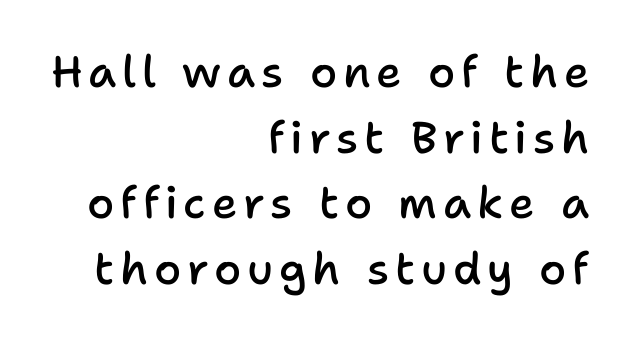
The image shows 44 px semibold sans-serif type, upright; set right-aligned, normal line spacing (1.49x), not underlined; low stroke contrast and a medium x-height.
